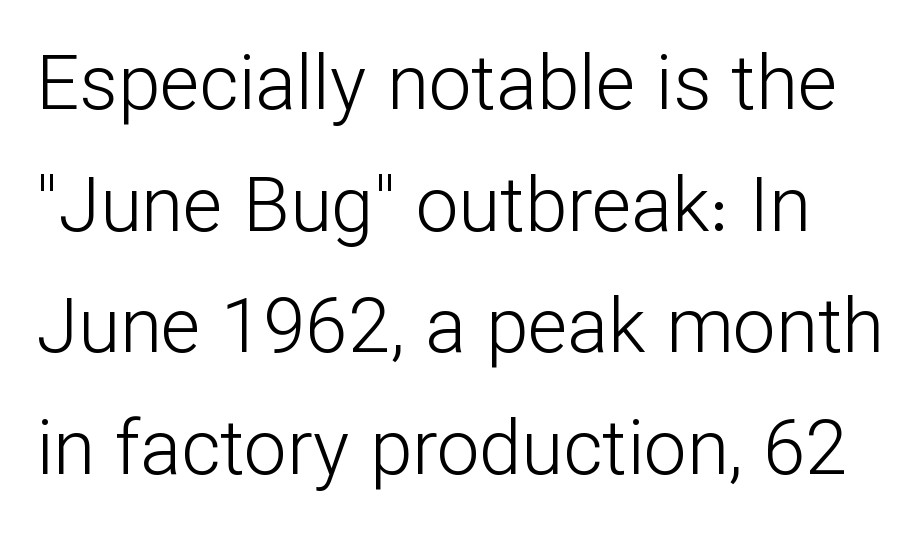
The image shows 76 px light sans-serif type, upright; set normal line spacing (1.6x), normal letter spacing, not underlined; low stroke contrast and a medium x-height.
